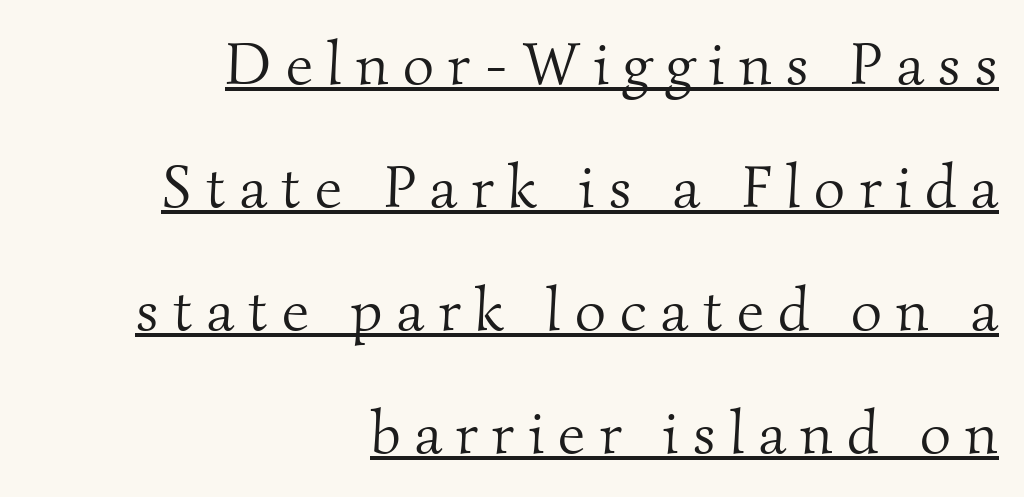
{"serif": "yes", "bold": "no", "weight": "light", "width": "normal", "stroke_contrast": "medium", "x_height": "small", "monospaced": "no", "underline": "yes", "align": "right", "line_spacing": "loose", "line_spacing_ratio": 2.05, "letter_spacing": "wide", "letter_spacing_em": 0.24, "glyph_px": 60}
